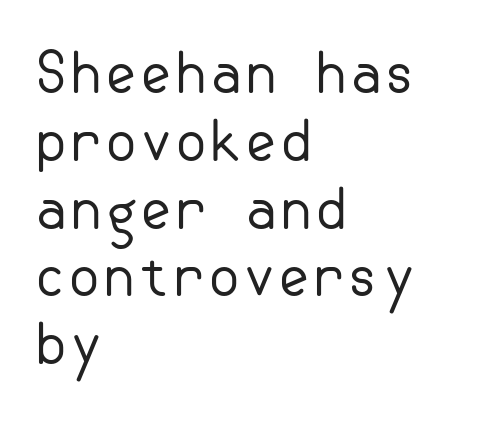
The image shows 56 px regular-weight sans-serif type, upright; set left-aligned, line spacing 1.21x, normal letter spacing, not underlined; low stroke contrast and a small x-height.
